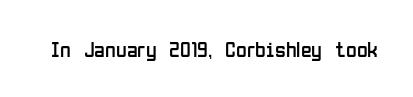
The space directly below the letters is spotless. Quick note: not italic, upright. The line texture is even and compact thanks to regular tracking. These glyphs show unthickened strokes, regular width or finer.
